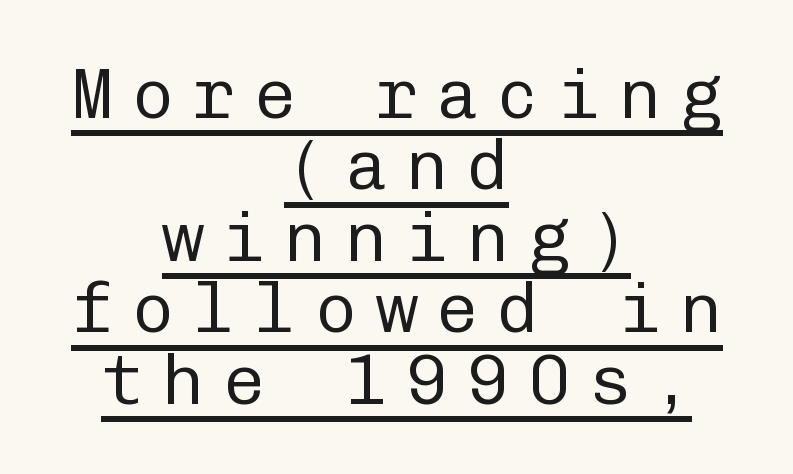
The image shows 70 px regular-weight sans-serif type, upright, monospaced; set centered, tight line spacing (1.02x), unusually wide letter spacing (+0.27 em), underlined; low stroke contrast and a medium x-height.
